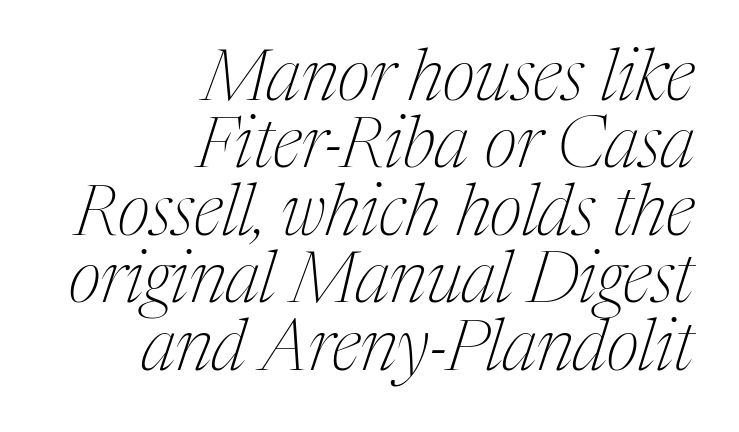
The image shows 71 px thin, condensed serif type, italic (leaning right); set right-aligned, tight line spacing (0.95x), normal letter spacing, not underlined; medium stroke contrast and a medium x-height.
